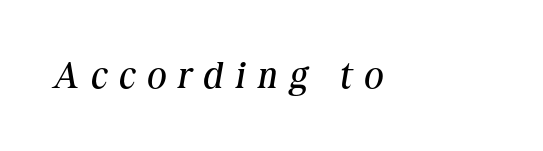
{"serif": "yes", "italic": "yes", "lean": "right", "slant_degrees": 10, "bold": "no", "weight": "regular", "width": "normal", "stroke_contrast": "medium", "x_height": "medium", "monospaced": "no", "underline": "no", "letter_spacing": "wide", "letter_spacing_em": 0.33, "glyph_px": 37}
